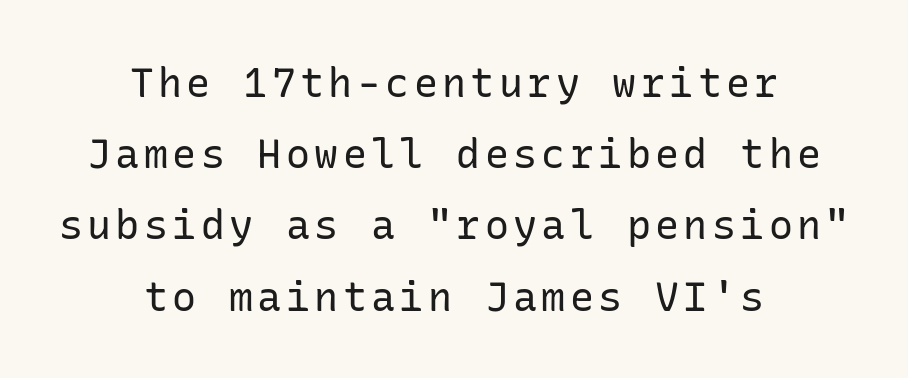
No letter is thick-stroked: the sample isn't bold. Honestly, there is no underline to notice here at all. Quick note: not italic, upright. Each letter's strokes conclude bluntly, with no projecting serifs. Which margin do the lines hug? Neither — every line sits in the middle.
